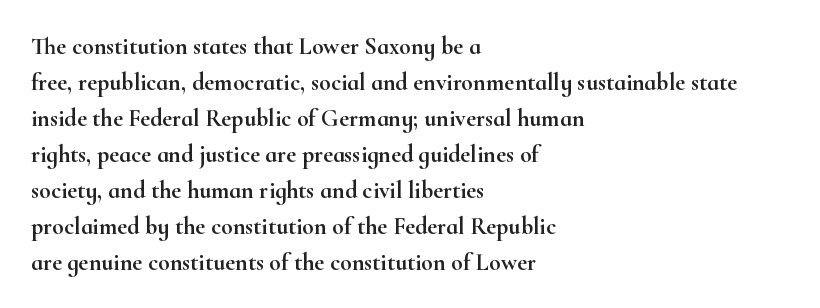
The image shows 24 px text type, upright; set left-aligned, normal line spacing (1.5x), normal letter spacing, not underlined.
